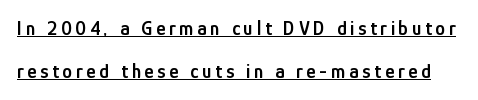
{"italic": "no", "bold": "semi", "underline": "yes", "line_spacing": "loose", "line_spacing_ratio": 2.14, "glyph_px": 20}
